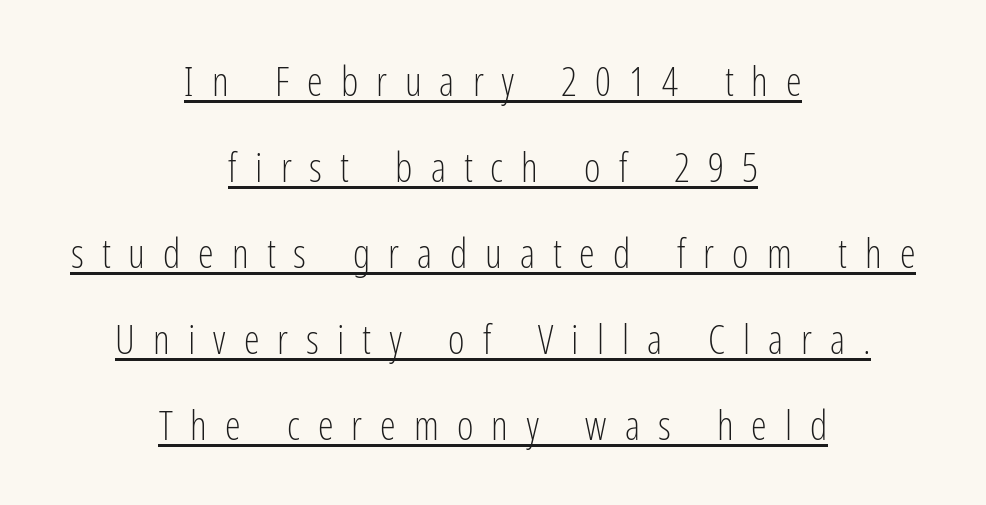
The image shows 40 px light, condensed sans-serif type, upright; set centered, loose line spacing (2.15x), unusually wide letter spacing (+0.45 em), underlined; low stroke contrast and a medium x-height.
